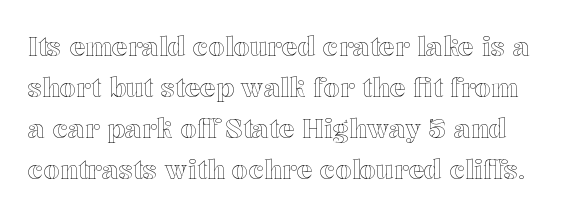
Q: Is the text italic (slanted)? A: No, it is upright.
Q: Is the text underlined? A: No.
Q: Is the spacing between letters normal or unusually wide? A: Normal.
Q: Is the spacing between lines tight, normal or loose? A: Normal.
